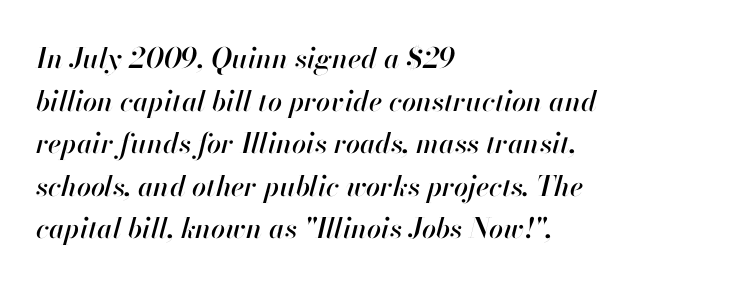
{"italic": "yes", "lean": "right", "slant_degrees": 13, "width": "normal", "stroke_contrast": "high", "x_height": "small", "monospaced": "no", "underline": "no", "align": "left", "line_spacing": "normal", "line_spacing_ratio": 1.52, "letter_spacing": "normal", "letter_spacing_em": 0.0, "glyph_px": 28}
